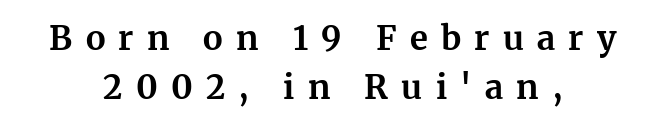
{"serif": "yes", "italic": "no", "bold": "yes", "weight": "bold", "width": "normal", "stroke_contrast": "medium", "x_height": "medium", "monospaced": "no", "underline": "no", "align": "center", "line_spacing": "normal", "line_spacing_ratio": 1.5, "letter_spacing": "wide", "letter_spacing_em": 0.4, "glyph_px": 33}
